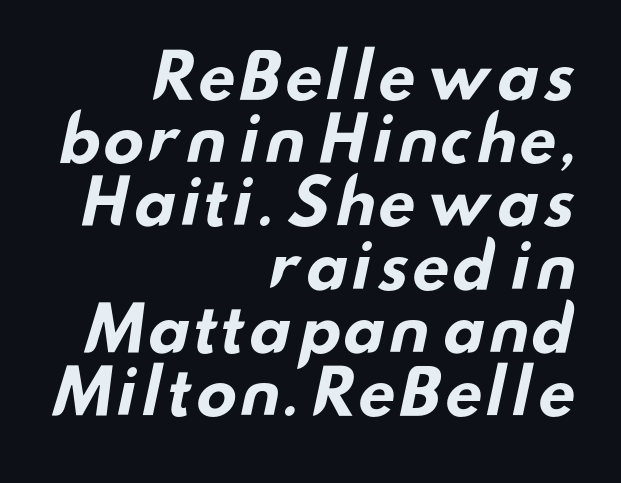
{"serif": "no", "bold": "yes", "weight": "bold", "width": "wide", "stroke_contrast": "low", "x_height": "small", "monospaced": "no", "underline": "no", "align": "right", "line_spacing": "tight", "line_spacing_ratio": 1.02, "letter_spacing": "normal", "letter_spacing_em": 0.0, "glyph_px": 62}
